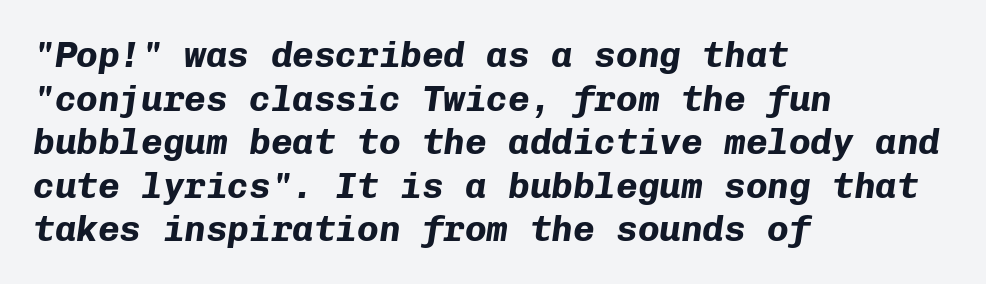
You could call the tracking neutral — neither tight nor loose. A bare baseline throughout the passage. Is the block centered? No — it sits flush against the left margin. The font is running at its bold setting. Does the lettering tilt? It does — this is italic.
